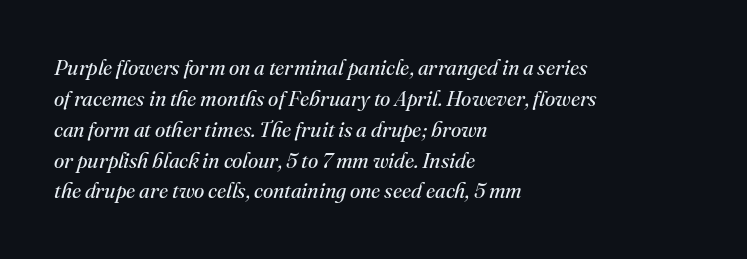
Just letters on the line, the space beneath them empty. Summary of vertical rhythm: regular, with standard interline spacing. Unbolded letterforms with no extra heft. Quick note: italic.
